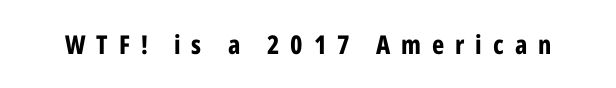
Q: Is the text bold? A: Yes.
Q: Is the text italic (slanted)? A: No, it is upright.
Q: Is the text underlined? A: No.
Q: Is the spacing between letters normal or unusually wide? A: Unusually wide.
